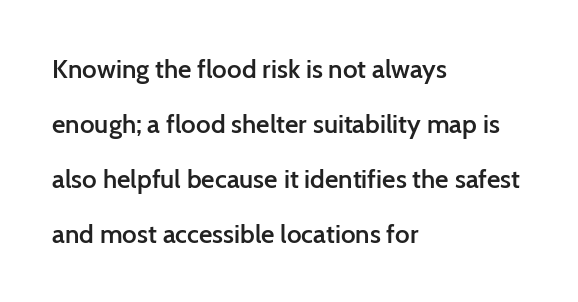
{"italic": "no", "bold": "semi", "underline": "no", "align": "left", "line_spacing": "loose", "line_spacing_ratio": 2.11, "letter_spacing": "normal", "letter_spacing_em": 0.0, "glyph_px": 26}
